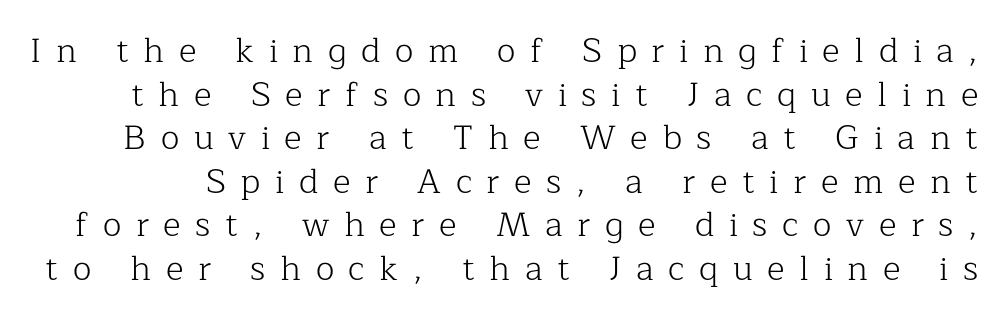
{"serif": "yes", "italic": "no", "bold": "no", "weight": "light", "width": "normal", "stroke_contrast": "low", "x_height": "medium", "monospaced": "no", "underline": "no", "line_spacing": "normal", "line_spacing_ratio": 1.28, "letter_spacing": "wide", "letter_spacing_em": 0.43, "glyph_px": 34}
